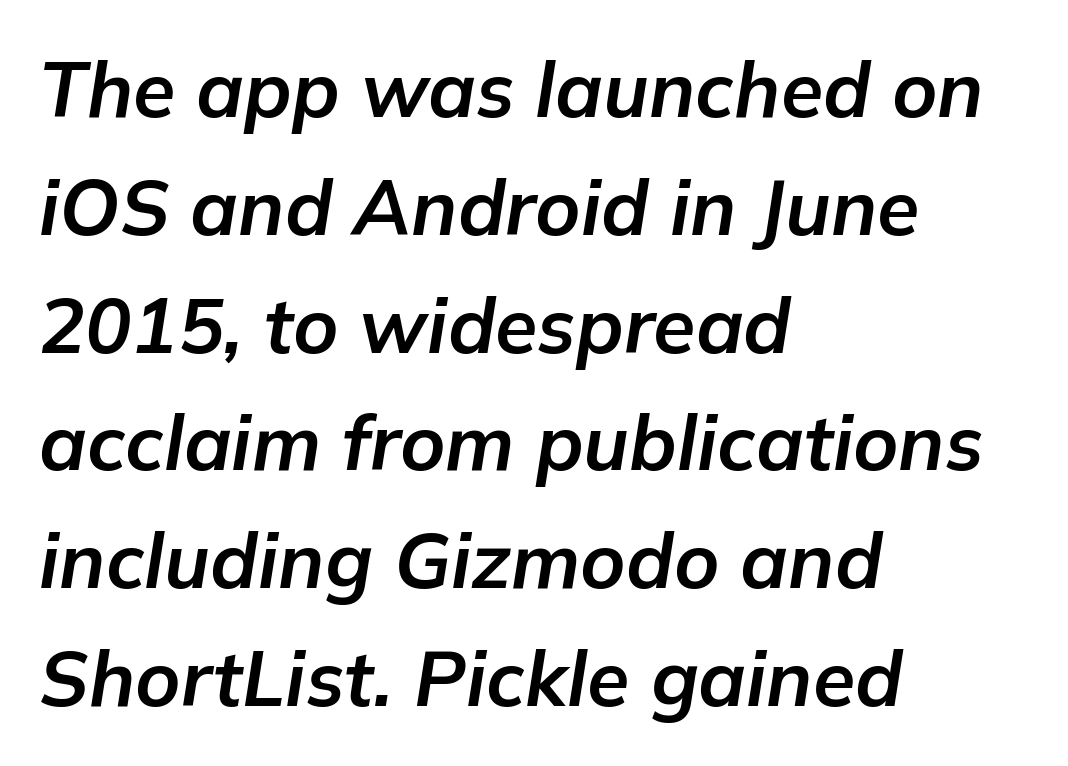
The image shows 77 px bold type, italic (leaning right); set left-aligned, normal line spacing (1.53x), normal letter spacing, not underlined; low stroke contrast and a medium x-height.
